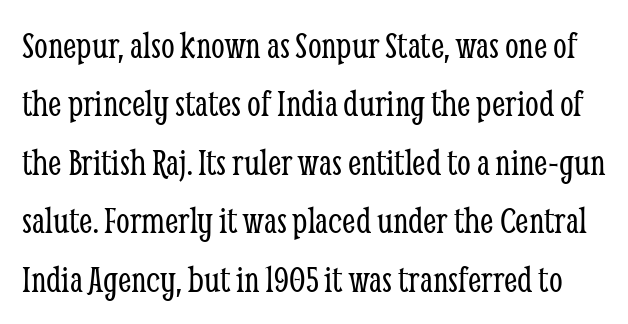
Counters stay open thanks to moderate or lighter strokes. A typesetter would call this proportional, since set widths differ per character. Check under the words: just untouched page. Does the lettering tilt? It doesn't — this is upright.
